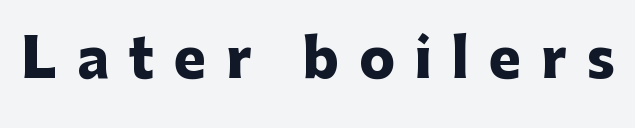
Thick stems and heavy bowls — unmistakably bold. Does extra space separate the letters? Yes, quite a lot of it. The space directly below the letters is spotless. The letters carry no serifs — their stems end cleanly without finishing strokes.
